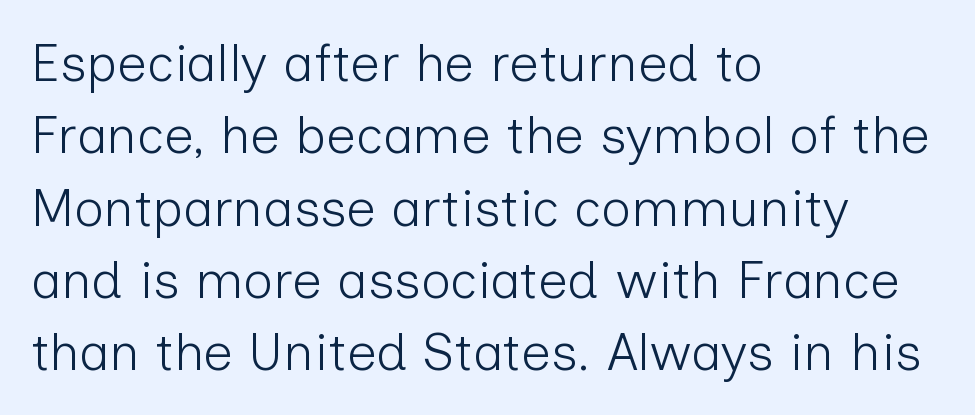
{"serif": "no", "italic": "no", "bold": "no", "weight": "light", "width": "normal", "stroke_contrast": "low", "x_height": "medium", "monospaced": "no", "underline": "no", "align": "left", "line_spacing": "normal", "line_spacing_ratio": 1.39, "letter_spacing": "normal", "letter_spacing_em": 0.0, "glyph_px": 52}
